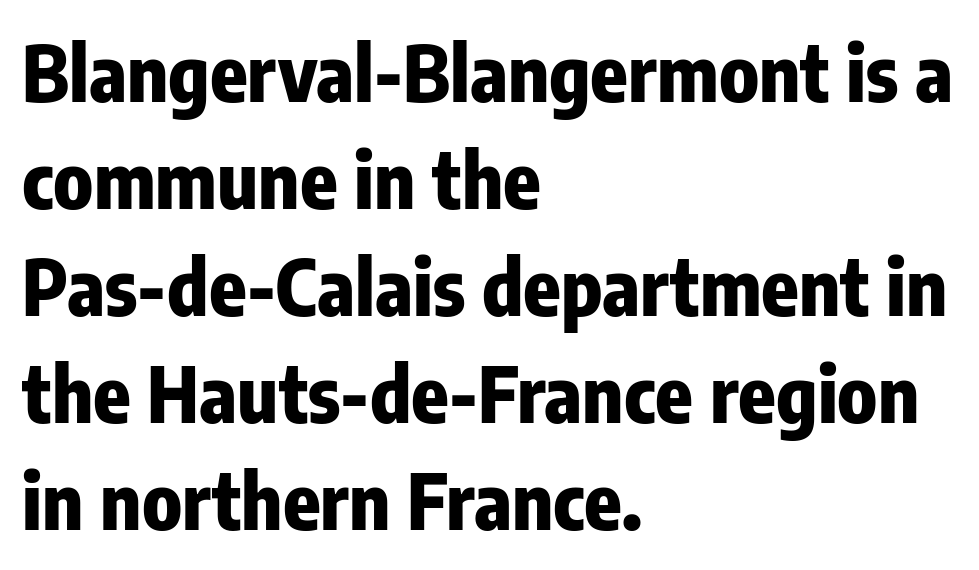
The image shows 77 px heavy, condensed sans-serif type, upright; set left-aligned, normal line spacing (1.39x), normal letter spacing, not underlined; low stroke contrast and a medium x-height.
